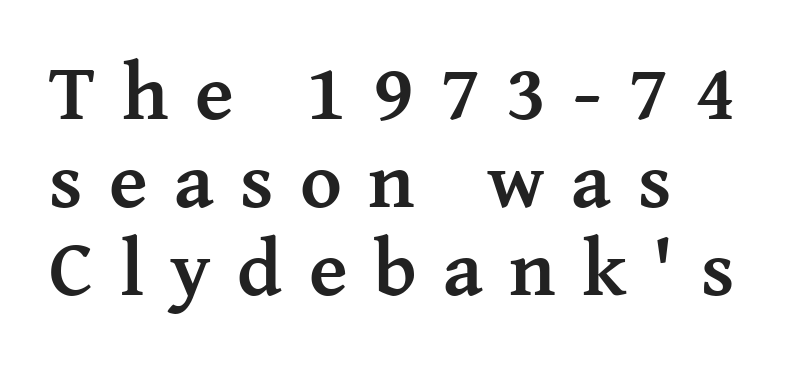
{"serif": "yes", "italic": "no", "bold": "yes", "weight": "semibold", "width": "normal", "stroke_contrast": "medium", "x_height": "medium", "monospaced": "no", "underline": "no", "align": "left", "line_spacing": "tight", "line_spacing_ratio": 1.1, "letter_spacing": "wide", "letter_spacing_em": 0.33, "glyph_px": 80}
